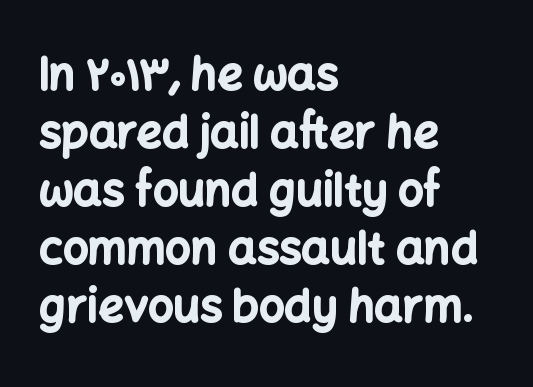
A roman cut, with each character standing at attention. These lines are composed in type without serifs. How are the letters spaced? Ordinarily, with no added tracking. A bare baseline throughout the passage. One-word summary of the alignment: left.
